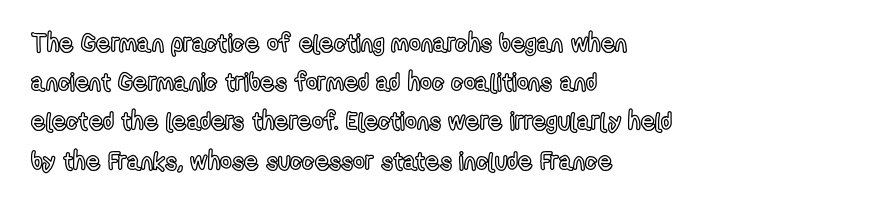
The image shows 25 px text type, upright; set left-aligned, normal line spacing (1.57x), normal letter spacing, not underlined.
